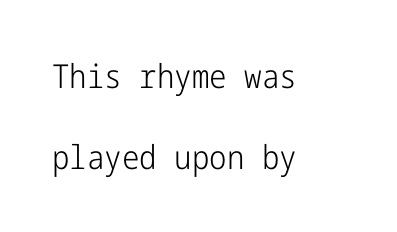
Beneath every word, the page is bare. How would I describe the line gaps? Wide and relaxed. Notice how the passage keeps a crisp vertical edge on the left only. Each stroke keeps to a modest, everyday thickness or less.
